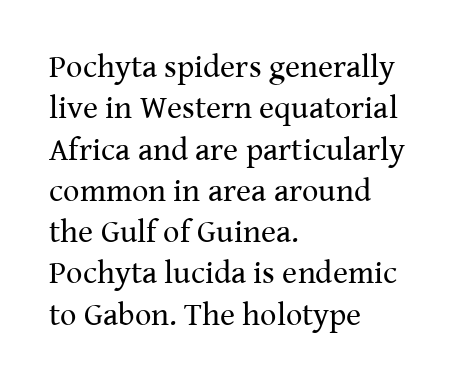
Q: Is the text bold? A: No.
Q: Is the text italic (slanted)? A: No, it is upright.
Q: Is the typeface a serif or a sans-serif typeface? A: Serif.
Q: Is the text underlined? A: No.
Q: How is the paragraph aligned? A: Left-aligned.
Q: Is the spacing between letters normal or unusually wide? A: Normal.
Q: Is the spacing between lines tight, normal or loose? A: Normal.
Q: Width (condensed, normal, or wide)? A: Normal.
Q: Stroke contrast? A: Medium.
Q: x-height? A: Medium.
Q: Monospaced? A: No.
